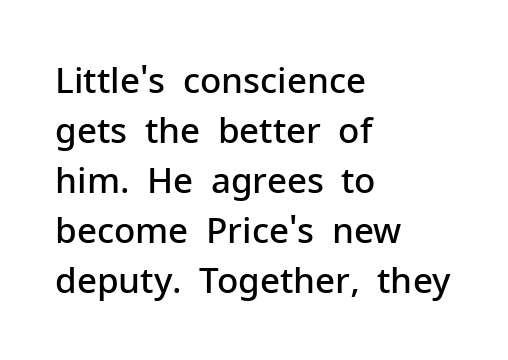
Q: Is the text bold? A: Semi-bold.
Q: Is the text italic (slanted)? A: No, it is upright.
Q: Is the typeface a serif or a sans-serif typeface? A: Sans-serif.
Q: Is the text underlined? A: No.
Q: How is the paragraph aligned? A: Left-aligned.
Q: Is the spacing between letters normal or unusually wide? A: Normal.
Q: Is the spacing between lines tight, normal or loose? A: Normal.
Q: Width (condensed, normal, or wide)? A: Normal.
Q: Stroke contrast? A: Low.
Q: x-height? A: Medium.
Q: Monospaced? A: No.
